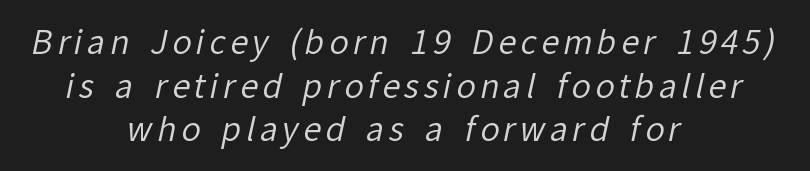
{"serif": "no", "bold": "no", "weight": "regular", "width": "normal", "stroke_contrast": "low", "x_height": "medium", "monospaced": "no", "underline": "no", "align": "center", "line_spacing": "normal", "line_spacing_ratio": 1.36, "glyph_px": 32}
